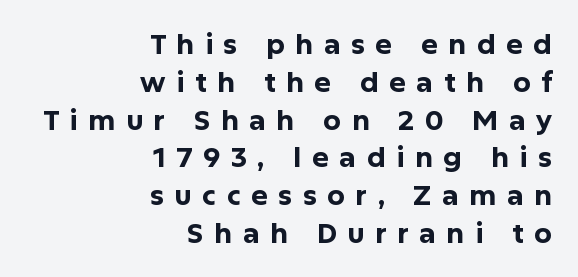
Q: Is the text bold? A: Yes.
Q: Is the text italic (slanted)? A: No, it is upright.
Q: Is the typeface a serif or a sans-serif typeface? A: Sans-serif.
Q: Is the text underlined? A: No.
Q: How is the paragraph aligned? A: Right-aligned.
Q: Is the spacing between letters normal or unusually wide? A: Unusually wide.
Q: Is the spacing between lines tight, normal or loose? A: Normal.
Q: Width (condensed, normal, or wide)? A: Normal.
Q: Stroke contrast? A: Low.
Q: x-height? A: Medium.
Q: Monospaced? A: No.
